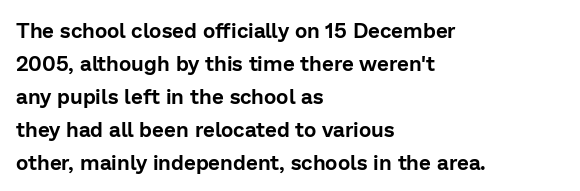
{"italic": "no", "underline": "no", "align": "left", "line_spacing": "normal", "line_spacing_ratio": 1.57, "letter_spacing": "normal", "letter_spacing_em": 0.0, "glyph_px": 21}
